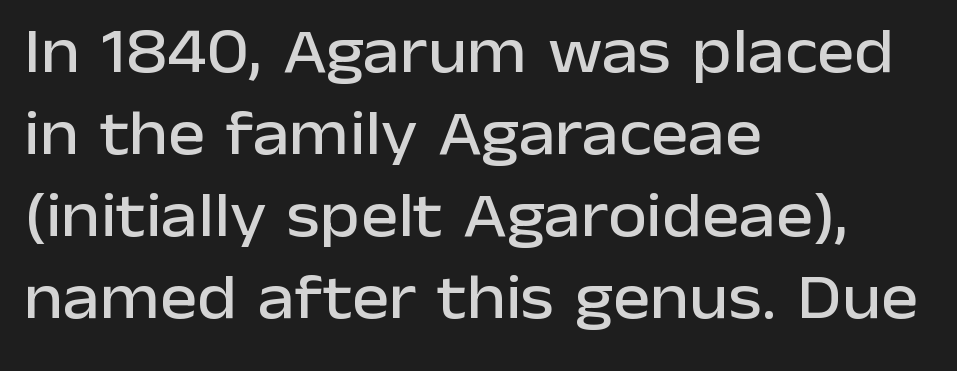
Q: Is the text italic (slanted)? A: No, it is upright.
Q: Is the typeface a serif or a sans-serif typeface? A: Sans-serif.
Q: Is the text underlined? A: No.
Q: How is the paragraph aligned? A: Left-aligned.
Q: Is the spacing between letters normal or unusually wide? A: Normal.
Q: Is the spacing between lines tight, normal or loose? A: Normal.
Q: Width (condensed, normal, or wide)? A: Normal.
Q: Stroke contrast? A: Low.
Q: x-height? A: Medium.
Q: Monospaced? A: No.
